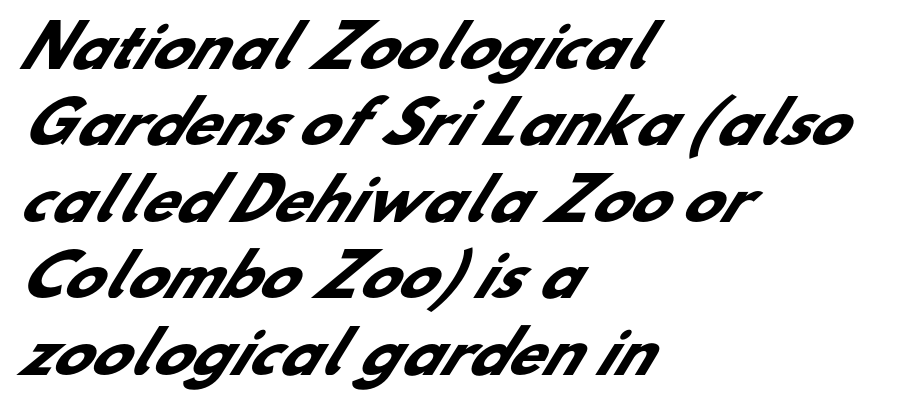
{"serif": "no", "bold": "yes", "weight": "heavy", "width": "normal", "stroke_contrast": "low", "x_height": "small", "monospaced": "no", "underline": "no", "align": "left", "line_spacing": "normal", "line_spacing_ratio": 1.34, "letter_spacing": "normal", "letter_spacing_em": 0.0, "glyph_px": 57}
